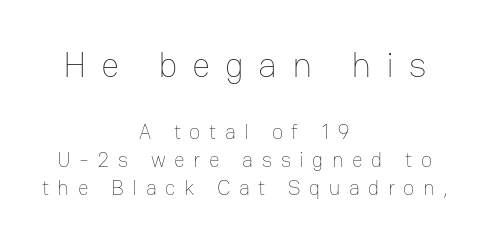
The image shows 36 px thin type, upright; set centered, normal line spacing (1.33x), unusually wide letter spacing (+0.4 em), not underlined; the first (top) block is 1.71x larger; low stroke contrast and a medium x-height.
